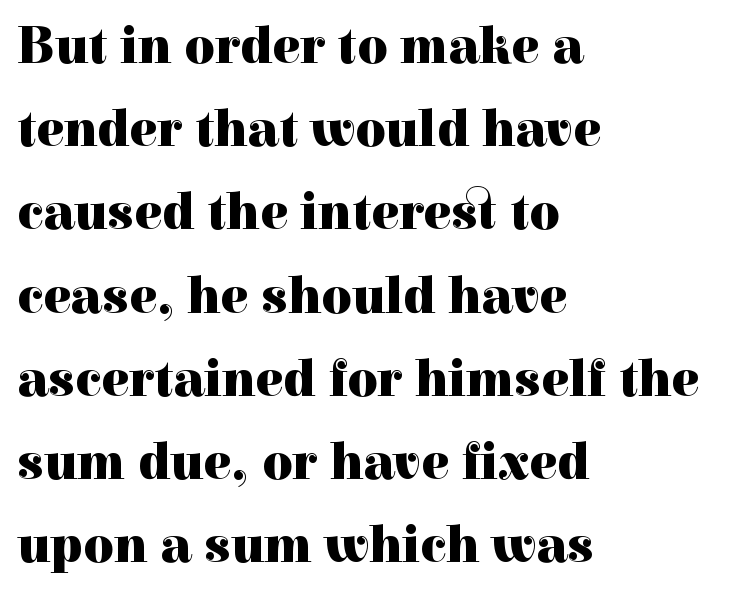
Q: Is the text bold? A: Yes.
Q: Is the text italic (slanted)? A: No, it is upright.
Q: Is the typeface a serif or a sans-serif typeface? A: Serif.
Q: Is the text underlined? A: No.
Q: How is the paragraph aligned? A: Left-aligned.
Q: Is the spacing between letters normal or unusually wide? A: Normal.
Q: Is the spacing between lines tight, normal or loose? A: Normal.
Q: Width (condensed, normal, or wide)? A: Normal.
Q: x-height? A: Medium.
Q: Monospaced? A: No.
